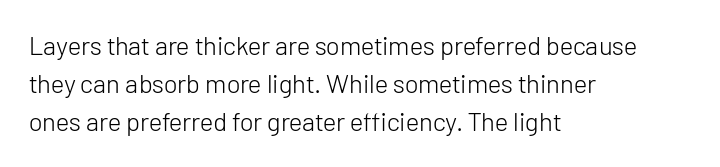
The vertical gap from one line to the next is medium. Quick note: underline off. The characters are drawn with everyday or finer stroke widths. A typesetter would mark this as roman, not italic. Caption: multi-line text, flush left, ragged right.
